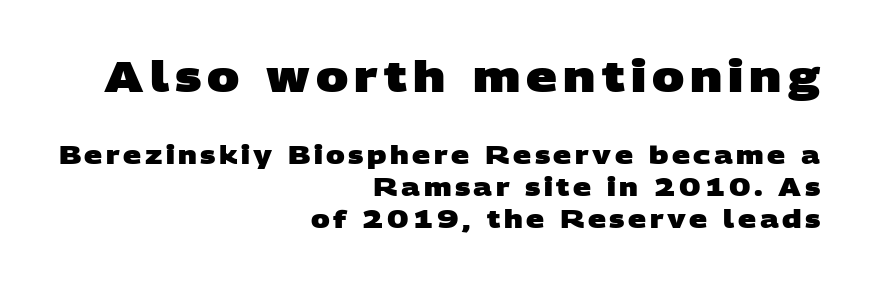
The image shows 43 px heavy, wide sans-serif type; set right-aligned, normal line spacing (1.27x), not underlined; the first (top) block is 1.72x larger; low stroke contrast and a large x-height.
